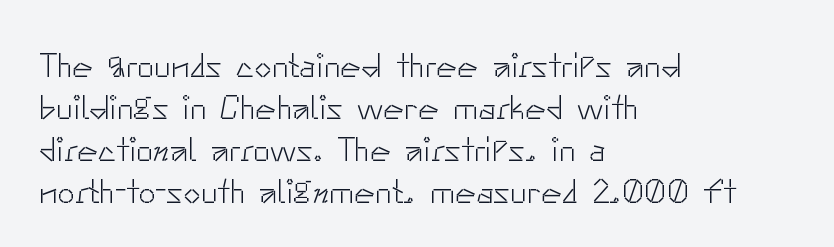
Nobody drew a line under any word here. Grotesque or geometric, the face here clearly has no serifs. Here the designer chose a conventional face with non-uniform glyph widths. Is the stroke heavy? The answer is a plain regular-or-lighter. This is roman type, the default non-slanted kind. The line texture is even and compact thanks to regular tracking.
